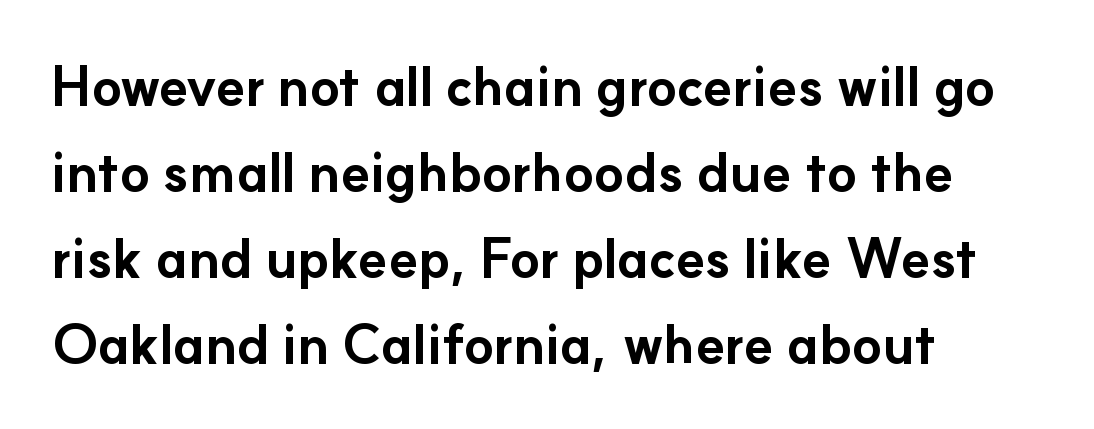
Q: Is the text bold? A: Yes.
Q: Is the text italic (slanted)? A: No, it is upright.
Q: Is the typeface a serif or a sans-serif typeface? A: Sans-serif.
Q: Is the text underlined? A: No.
Q: How is the paragraph aligned? A: Left-aligned.
Q: Is the spacing between letters normal or unusually wide? A: Normal.
Q: Is the spacing between lines tight, normal or loose? A: Normal.
Q: Width (condensed, normal, or wide)? A: Normal.
Q: Stroke contrast? A: Low.
Q: x-height? A: Small.
Q: Monospaced? A: No.
